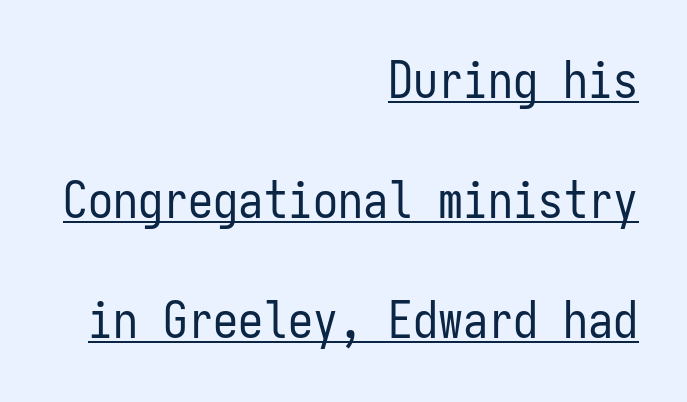
{"serif": "no", "italic": "no", "bold": "no", "weight": "regular", "width": "condensed", "stroke_contrast": "low", "x_height": "medium", "monospaced": "yes", "underline": "yes", "align": "right", "line_spacing": "loose", "line_spacing_ratio": 2.4, "letter_spacing": "normal", "letter_spacing_em": 0.0, "glyph_px": 50}
